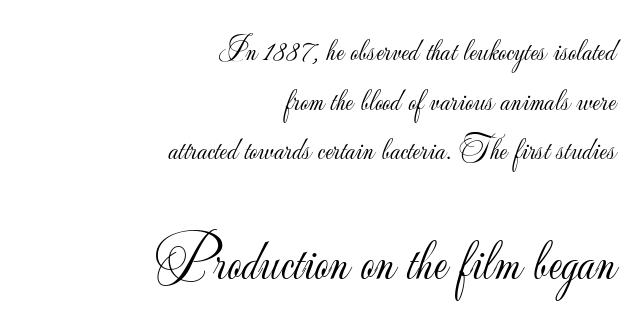
Short and long lines alike share a common ending point at right. The passage shown stacks its lines at a standard gap. Is the lower block the larger one? Yes — the lower block carries the bigger type. The characters display no serif detailing; their extremities are plain. Do the characters align in a grid? No, the font is proportional.
